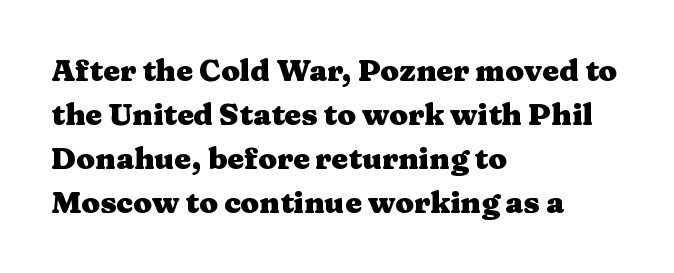
The image shows 30 px heavy, wide serif type, upright; set left-aligned, normal line spacing (1.47x), normal letter spacing, not underlined; medium stroke contrast and a medium x-height.
